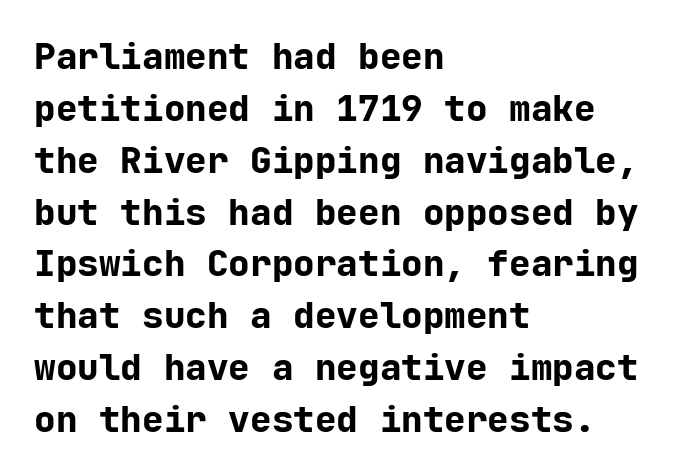
Tall strokes in this sample are plumb rather than angled. The glyphs in this specimen are sans serif. If you drew a ruler down the left edge, every line would touch it. Students, observe: this is what conventionally led text looks like. Between one letter and the next there's only the usual sliver of space. A bare baseline throughout the passage.
